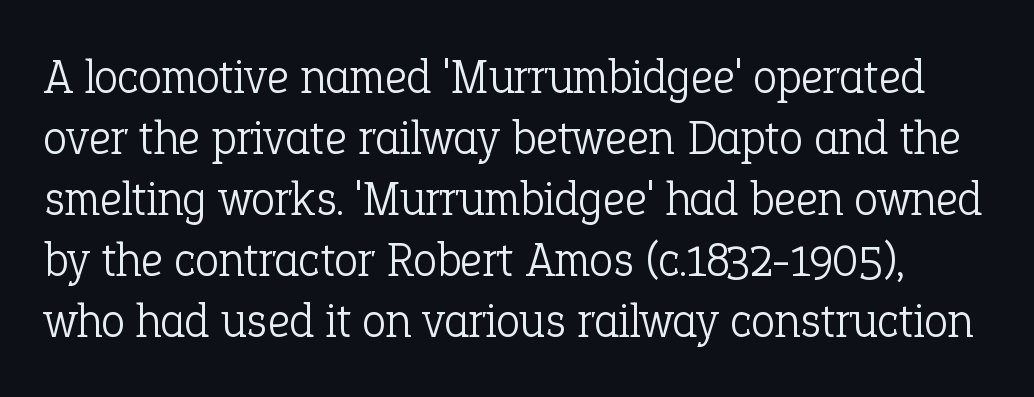
{"serif": "yes", "italic": "no", "bold": "no", "weight": "light", "width": "normal", "stroke_contrast": "low", "x_height": "medium", "monospaced": "no", "underline": "no", "line_spacing": "normal", "line_spacing_ratio": 1.27, "letter_spacing": "normal", "letter_spacing_em": 0.0, "glyph_px": 48}
